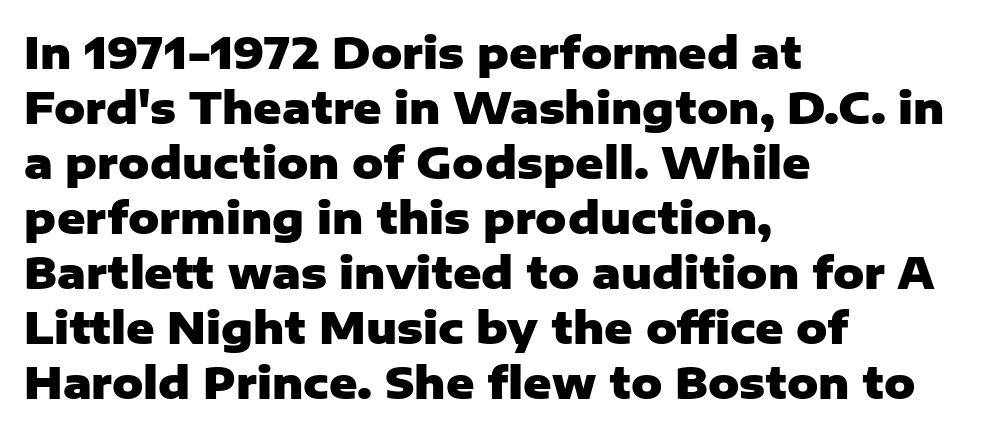
The image shows 43 px heavy sans-serif type, upright; set left-aligned, normal line spacing (1.28x), normal letter spacing, not underlined; low stroke contrast and a medium x-height.
